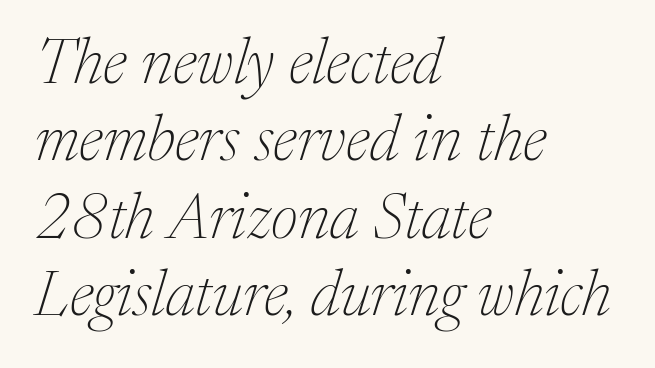
The image shows 64 px thin serif type, italic (leaning right); set left-aligned, line spacing 1.21x, normal letter spacing, not underlined; medium stroke contrast and a medium x-height.
